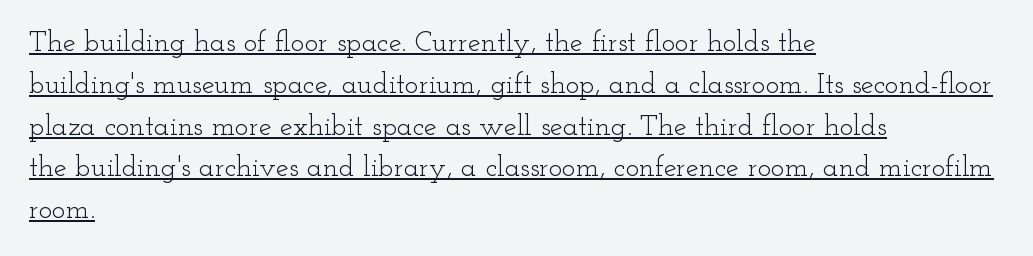
The image shows 29 px light, wide serif type, upright; set left-aligned, normal line spacing (1.44x), normal letter spacing, underlined; low stroke contrast and a small x-height.
